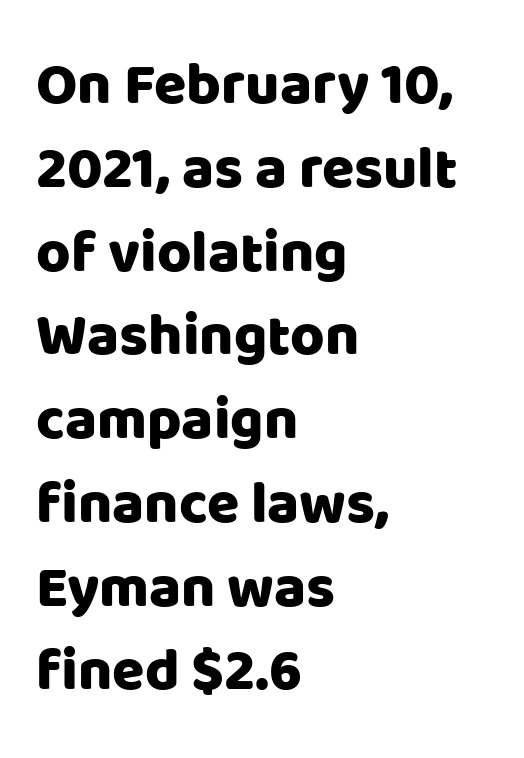
The image shows 59 px sans-serif type, upright; set left-aligned, normal line spacing (1.42x), normal letter spacing, not underlined; low stroke contrast and a large x-height.
